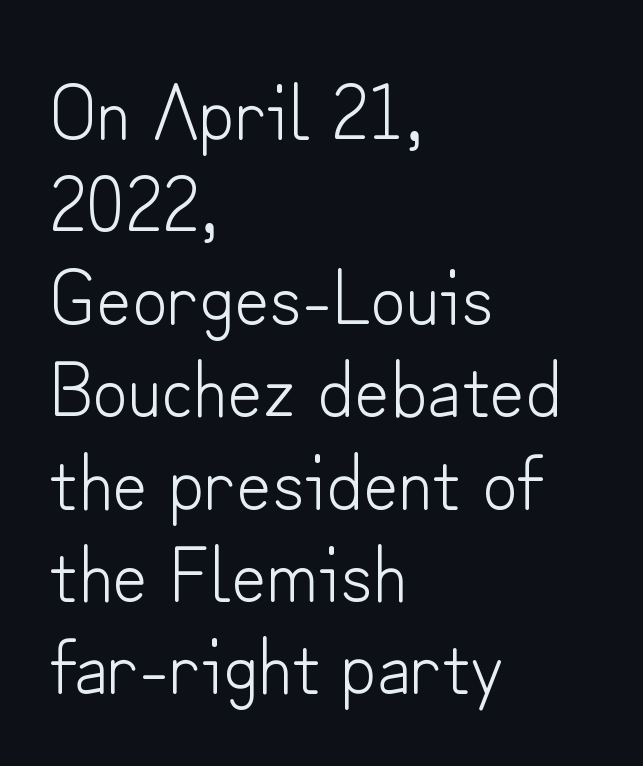
The passage shown is typed in a proportional face where columns would drift. Unlike a traditional serif, this face leaves its strokes unadorned. Vertical stems look standard width or narrower in stroke. Descender tails drop into unmarked territory.
